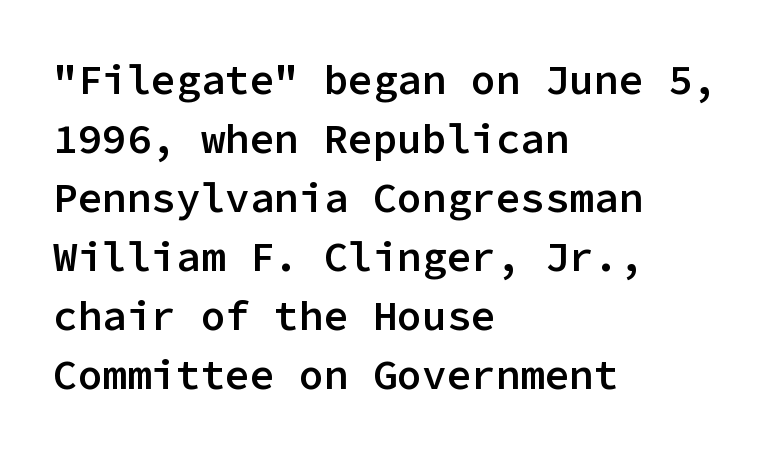
Each new line begins a customary step beneath the previous one. The lines in this sample share a left origin and differ only in where they stop. A bare baseline throughout the passage. Characters follow at the spacing the type designer built in. Font category for this specimen: sans-serif.
